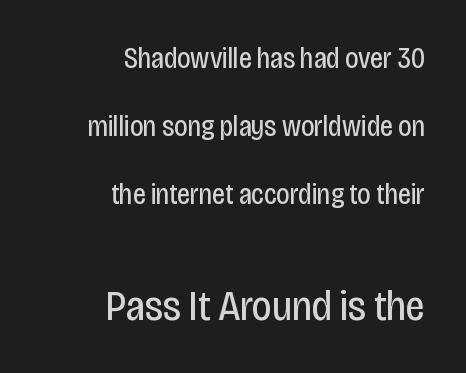
The image shows 43 px regular-weight, condensed sans-serif type, upright; set right-aligned, loose line spacing (2.35x), normal letter spacing, not underlined; the second (bottom) block is 1.48x larger; low stroke contrast and a large x-height.
